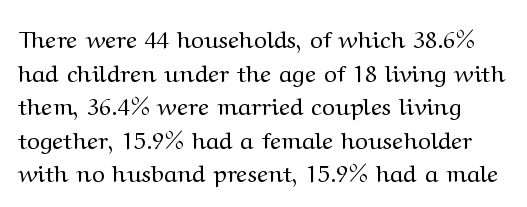
The letters look calm and open, with moderate or lighter stems. Evenly set lines give the paragraph a standard silhouette. The rendering keeps characters at their native spacing. This is roman type, the default non-slanted kind. Glance below the letters and you will spot only blank space.
